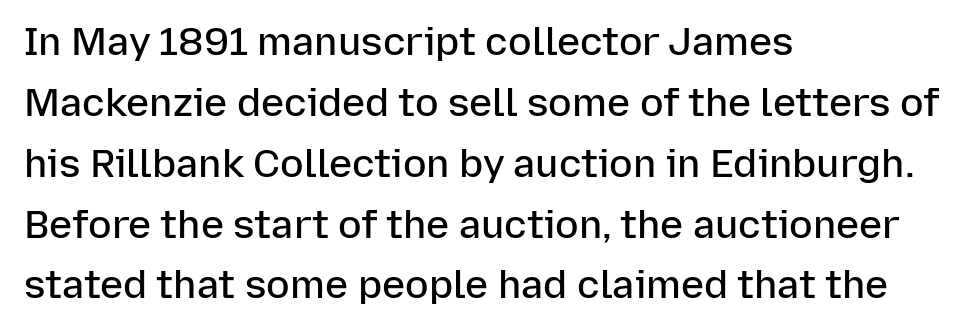
Q: Is the text bold? A: Semi-bold.
Q: Is the text italic (slanted)? A: No, it is upright.
Q: Is the typeface a serif or a sans-serif typeface? A: Sans-serif.
Q: Is the text underlined? A: No.
Q: How is the paragraph aligned? A: Left-aligned.
Q: Is the spacing between letters normal or unusually wide? A: Normal.
Q: Is the spacing between lines tight, normal or loose? A: Normal.
Q: Width (condensed, normal, or wide)? A: Normal.
Q: Stroke contrast? A: Low.
Q: x-height? A: Medium.
Q: Monospaced? A: No.
